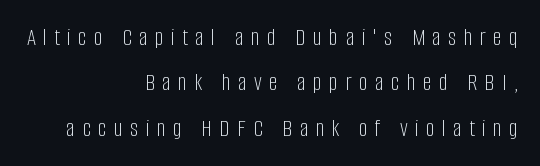
Just letters on the line, the space beneath them empty. Weight: not bold — regular or lighter. Words appear elongated and porous because spacing is wide. Style check: upright. The setting favours the right margin, as signatures and pull-quotes sometimes do.
